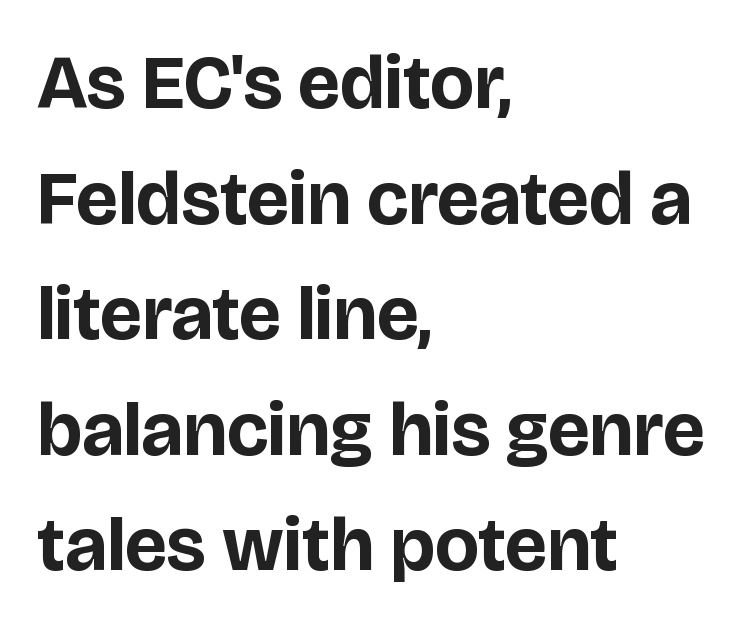
The text was rendered using a sans face with plain stroke endings. Every stem runs plumb, perpendicular to the baseline. In terms of weight, the rendering is a true, heavy bold. A normal amount of white space separates one row of letters from the next. Nothing unusual about the tracking: characters are spaced as the font intends.
